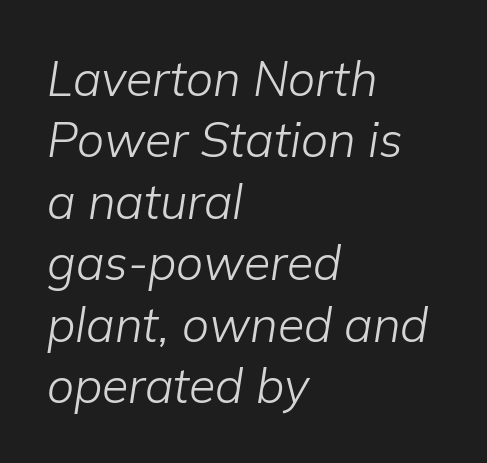
{"italic": "yes", "lean": "right", "slant_degrees": 9, "bold": "no", "weight": "light", "width": "normal", "stroke_contrast": "low", "x_height": "medium", "monospaced": "no", "underline": "no", "align": "left", "line_spacing": "normal", "line_spacing_ratio": 1.28, "letter_spacing": "normal", "letter_spacing_em": 0.0, "glyph_px": 48}
